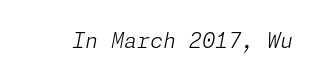
The image shows 21 px text type, italic (leaning right); set normal letter spacing, not underlined.
